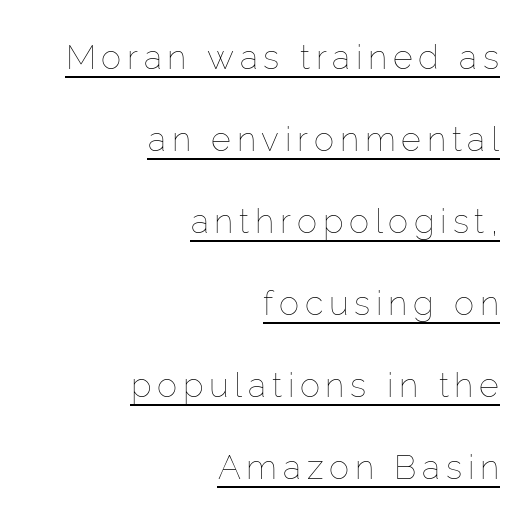
The image shows 34 px thin type, upright; set right-aligned, loose line spacing (2.41x), underlined; low stroke contrast and a medium x-height.
